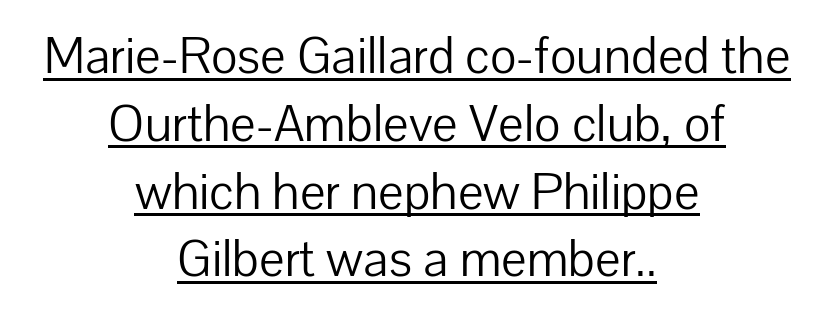
These characters rest on top of a visible drawn line. You can tell from the bare stems that sans-serif type was used. These lines are centered, leaving both edges ragged. The tracking reads as untouched default to a designer's eye.
